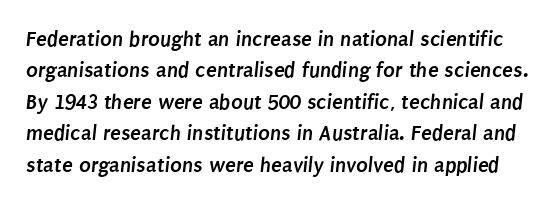
As a designer I'd log this as weight 700, bold. Type without underlining. The vertical gap from one line to the next is medium. In terms of letterspacing, this is plain default setting.
